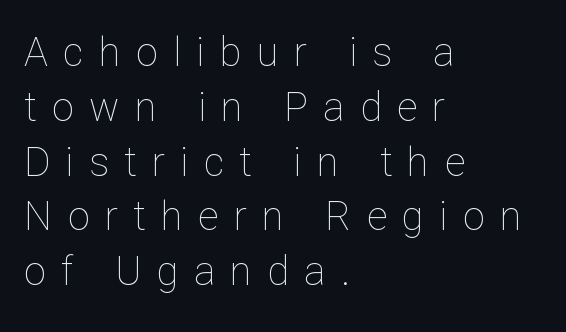
The image shows 40 px thin type, upright; set left-aligned, normal line spacing (1.37x), unusually wide letter spacing (+0.38 em), not underlined; low stroke contrast and a medium x-height.
